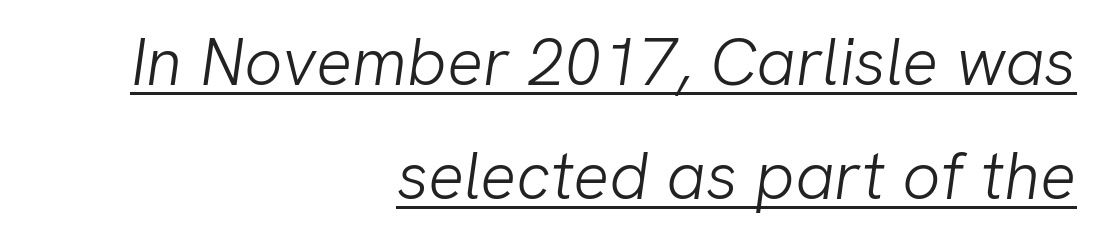
{"serif": "no", "bold": "no", "weight": "light", "width": "normal", "stroke_contrast": "low", "x_height": "medium", "monospaced": "no", "underline": "yes", "align": "right", "line_spacing": "normal", "line_spacing_ratio": 1.7, "letter_spacing": "normal", "letter_spacing_em": 0.0, "glyph_px": 67}
